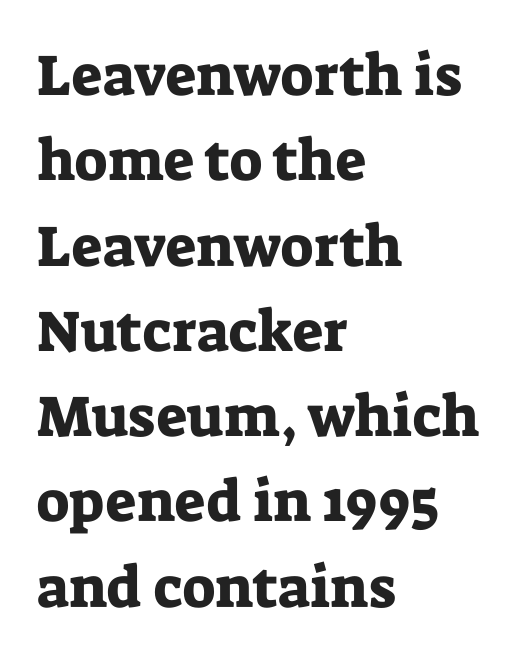
{"serif": "yes", "italic": "no", "width": "normal", "stroke_contrast": "low", "x_height": "medium", "monospaced": "no", "underline": "no", "align": "left", "line_spacing": "normal", "line_spacing_ratio": 1.47, "letter_spacing": "normal", "letter_spacing_em": 0.0, "glyph_px": 58}
